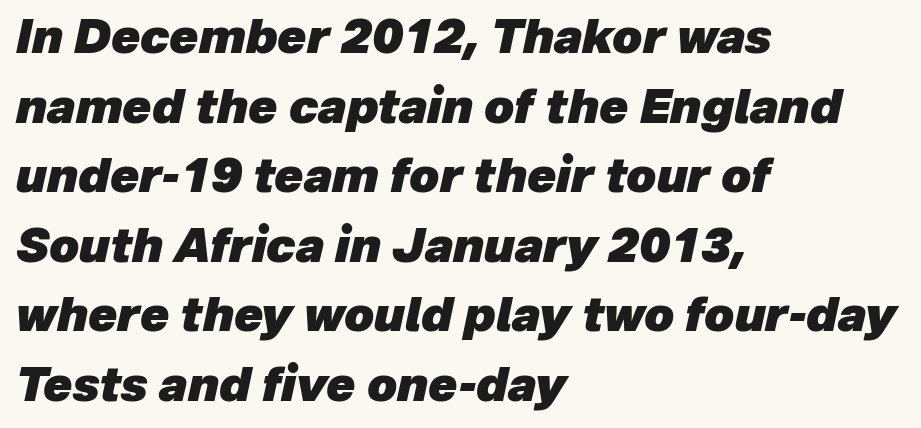
Honestly, there is no underline to notice here at all. Which margin do the lines hug? The left one — the right edge is uneven. What stands out about the letter spacing? Nothing — it is the standard amount. You'd pick this weight for a headline — it's a proper bold. Note the varied advance widths — an 'i' is clearly narrower than an 'm'.
